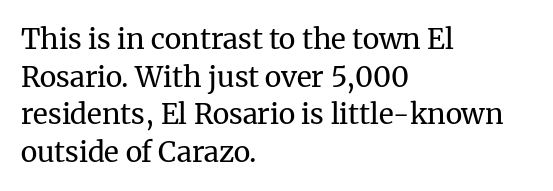
{"serif": "yes", "italic": "no", "bold": "no", "weight": "regular", "width": "normal", "stroke_contrast": "medium", "x_height": "medium", "monospaced": "no", "underline": "no", "align": "left", "line_spacing": "normal", "line_spacing_ratio": 1.34, "letter_spacing": "normal", "letter_spacing_em": 0.0, "glyph_px": 28}
